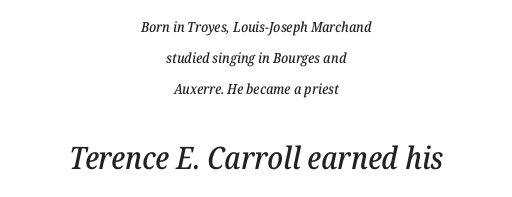
This is oblique type, the kind used for emphasis or titles. The setting favours the middle, as headings and verse often do. The designer dialed line spacing up above the default. You could not count columns in this text — the font is proportionally spaced. Classification — serif. Bigger letters appear in the bottom chunk; the top chunk is reduced.
